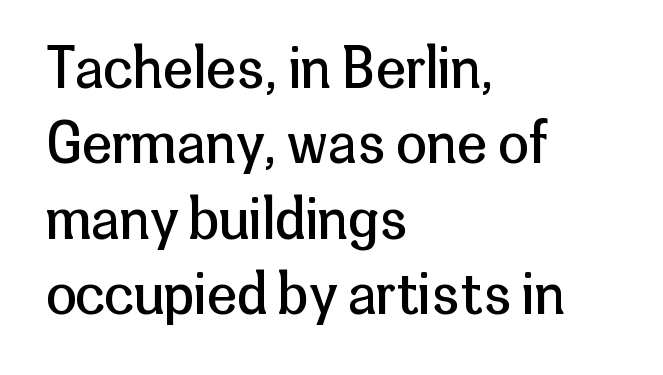
Q: Is the text bold? A: No.
Q: Is the text italic (slanted)? A: No, it is upright.
Q: Is the typeface a serif or a sans-serif typeface? A: Sans-serif.
Q: Is the text underlined? A: No.
Q: How is the paragraph aligned? A: Left-aligned.
Q: Is the spacing between letters normal or unusually wide? A: Normal.
Q: Is the spacing between lines tight, normal or loose? A: Normal.
Q: Width (condensed, normal, or wide)? A: Normal.
Q: Stroke contrast? A: Low.
Q: x-height? A: Medium.
Q: Monospaced? A: No.
